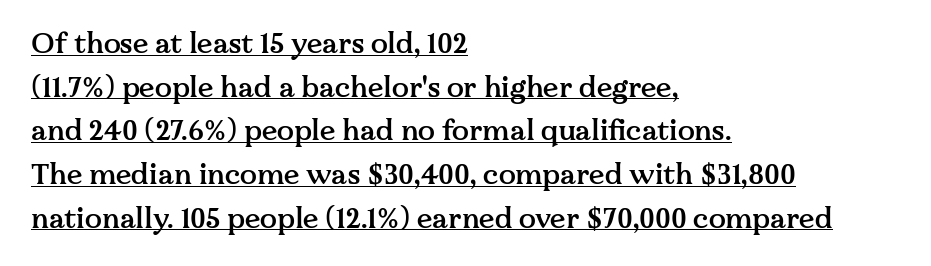
Q: Is the text bold? A: Semi-bold.
Q: Is the text italic (slanted)? A: No, it is upright.
Q: Is the typeface a serif or a sans-serif typeface? A: Serif.
Q: Is the text underlined? A: Yes.
Q: How is the paragraph aligned? A: Left-aligned.
Q: Is the spacing between letters normal or unusually wide? A: Normal.
Q: Is the spacing between lines tight, normal or loose? A: Normal.
Q: Width (condensed, normal, or wide)? A: Normal.
Q: Stroke contrast? A: Medium.
Q: x-height? A: Medium.
Q: Monospaced? A: No.
